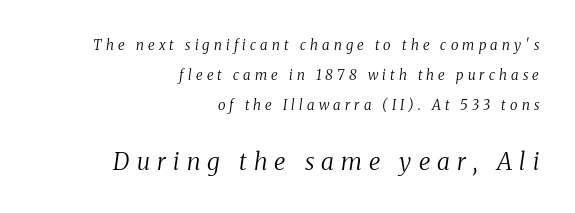
{"italic": "yes", "lean": "right", "slant_degrees": 8, "bold": "no", "underline": "no", "align": "right", "line_spacing": "loose", "line_spacing_ratio": 2.16, "letter_spacing": "wide", "letter_spacing_em": 0.3, "larger_block": "second", "size_ratio": 1.71, "glyph_px": 24}
